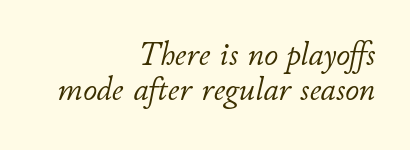
Q: Is the text bold? A: No.
Q: Is the text italic (slanted)? A: Yes, it leans right by about 11 degrees.
Q: Is the text underlined? A: No.
Q: How is the paragraph aligned? A: Right-aligned.
Q: Is the spacing between letters normal or unusually wide? A: Normal.
Q: Is the spacing between lines tight, normal or loose? A: Tight.
Q: Width (condensed, normal, or wide)? A: Normal.
Q: Stroke contrast? A: Low.
Q: x-height? A: Small.
Q: Monospaced? A: No.
